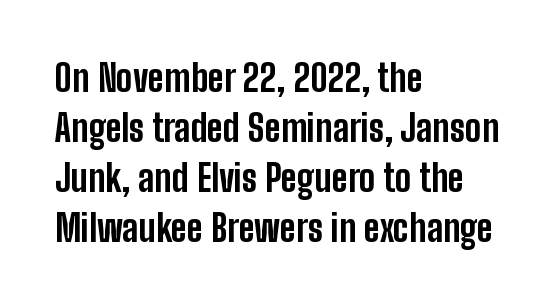
{"serif": "no", "italic": "no", "bold": "yes", "weight": "bold", "width": "condensed", "stroke_contrast": "low", "x_height": "medium", "monospaced": "no", "underline": "no", "align": "left", "line_spacing": "normal", "line_spacing_ratio": 1.35, "letter_spacing": "normal", "letter_spacing_em": 0.0, "glyph_px": 37}
